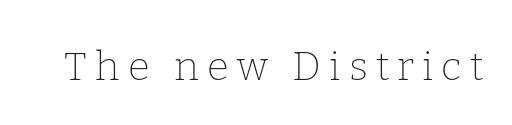
{"serif": "yes", "italic": "no", "bold": "no", "weight": "thin", "width": "normal", "stroke_contrast": "low", "x_height": "medium", "monospaced": "no", "underline": "no", "letter_spacing": "wide", "letter_spacing_em": 0.2, "glyph_px": 40}
